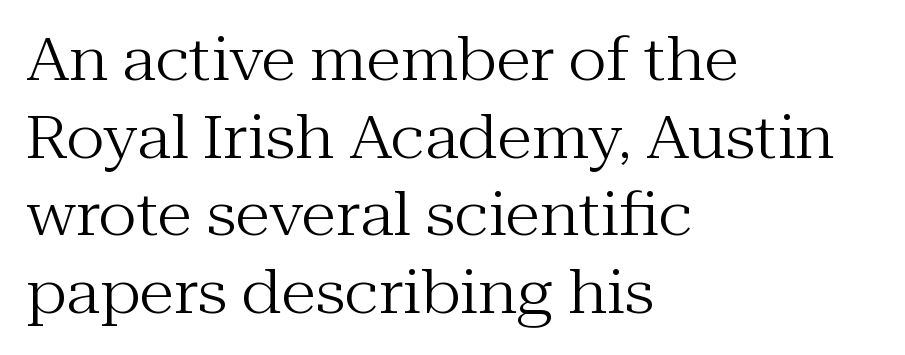
Glyph-to-glyph distance matches everyday printed text. These lines stack with their left ends in a neat column. Spacing verdict: proportional, widths tailored to each character. A normal amount of white space separates one row of letters from the next. Clear beneath every line of the passage. No italicization has been applied; the sample stays upright.
